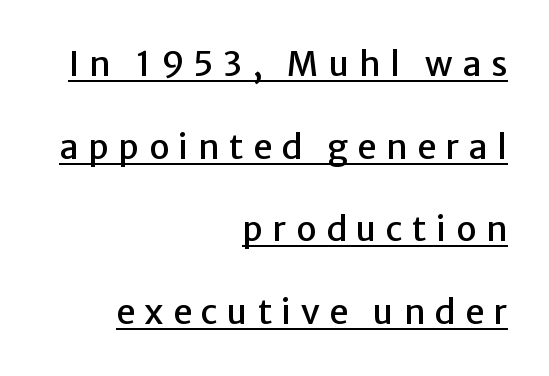
{"serif": "no", "italic": "no", "width": "normal", "stroke_contrast": "low", "x_height": "medium", "monospaced": "no", "underline": "yes", "align": "right", "line_spacing": "loose", "line_spacing_ratio": 2.43, "letter_spacing": "wide", "letter_spacing_em": 0.28, "glyph_px": 34}
